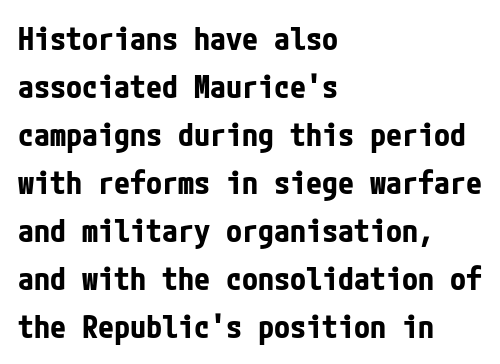
{"serif": "no", "italic": "no", "bold": "yes", "weight": "bold", "width": "condensed", "stroke_contrast": "low", "x_height": "medium", "underline": "no", "align": "left", "line_spacing": "normal", "line_spacing_ratio": 1.5, "letter_spacing": "normal", "letter_spacing_em": 0.0, "glyph_px": 32}
